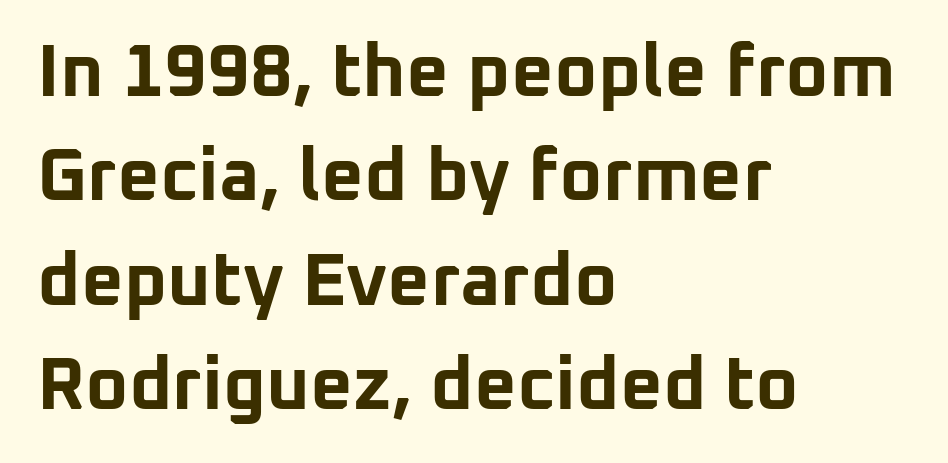
The image shows 74 px bold sans-serif type, upright; set left-aligned, normal line spacing (1.41x), normal letter spacing, not underlined; low stroke contrast and a medium x-height.
